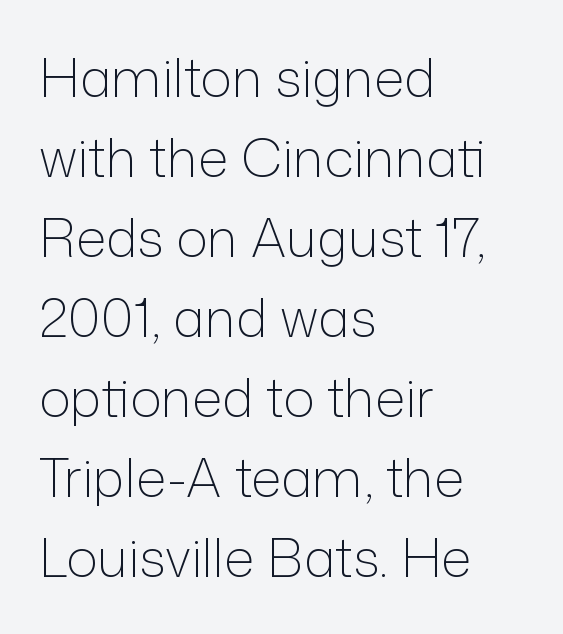
Q: Is the text bold? A: No.
Q: Is the text italic (slanted)? A: No, it is upright.
Q: Is the typeface a serif or a sans-serif typeface? A: Sans-serif.
Q: Is the text underlined? A: No.
Q: How is the paragraph aligned? A: Left-aligned.
Q: Is the spacing between letters normal or unusually wide? A: Normal.
Q: Is the spacing between lines tight, normal or loose? A: Normal.
Q: Width (condensed, normal, or wide)? A: Normal.
Q: Stroke contrast? A: Low.
Q: x-height? A: Medium.
Q: Monospaced? A: No.
